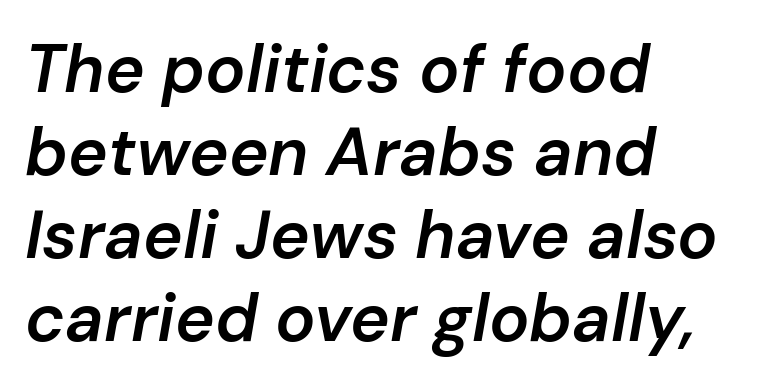
{"italic": "yes", "lean": "right", "slant_degrees": 10, "bold": "semi", "weight": "semibold", "width": "normal", "stroke_contrast": "low", "x_height": "medium", "monospaced": "no", "underline": "no", "align": "left", "line_spacing_ratio": 1.24, "letter_spacing": "normal", "letter_spacing_em": 0.0, "glyph_px": 67}
